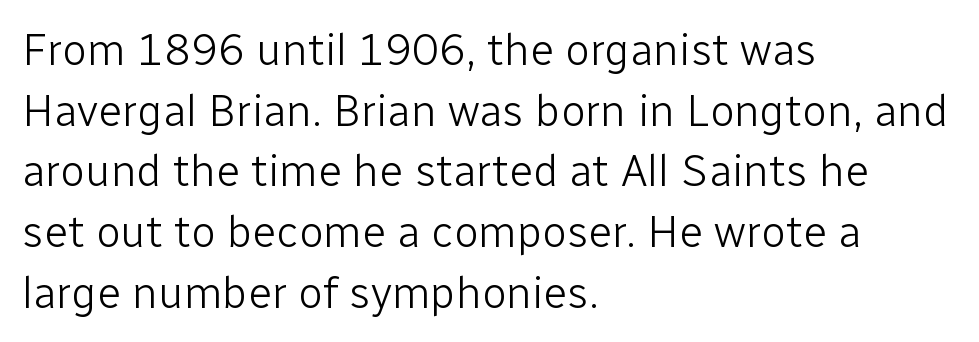
{"serif": "no", "italic": "no", "bold": "no", "weight": "light", "width": "normal", "stroke_contrast": "low", "x_height": "medium", "monospaced": "no", "underline": "no", "align": "left", "line_spacing": "normal", "line_spacing_ratio": 1.35, "letter_spacing": "normal", "letter_spacing_em": 0.0, "glyph_px": 45}
